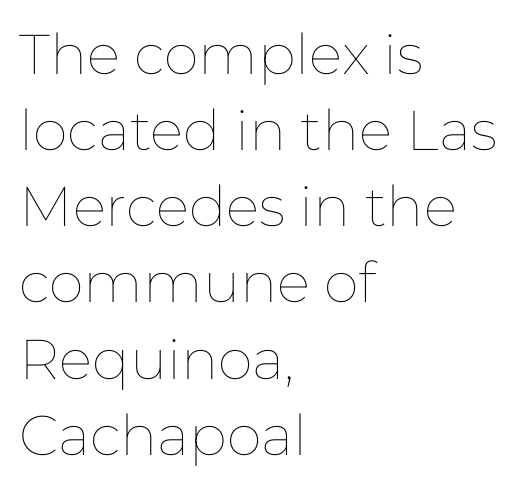
Q: Is the text bold? A: No.
Q: Is the text italic (slanted)? A: No, it is upright.
Q: Is the text underlined? A: No.
Q: How is the paragraph aligned? A: Left-aligned.
Q: Is the spacing between letters normal or unusually wide? A: Normal.
Q: Is the spacing between lines tight, normal or loose? A: Normal.
Q: Width (condensed, normal, or wide)? A: Normal.
Q: Stroke contrast? A: Low.
Q: x-height? A: Medium.
Q: Monospaced? A: No.
